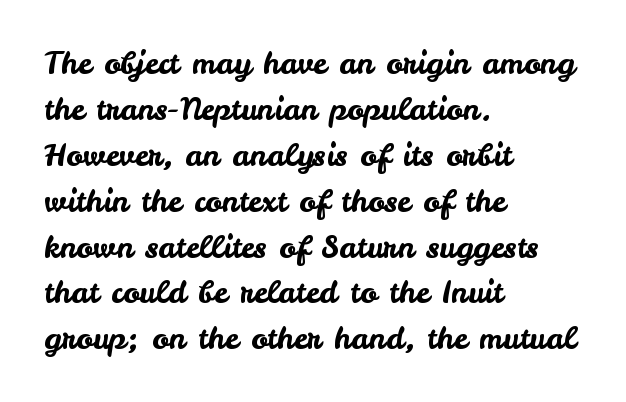
Q: Is the text italic (slanted)? A: Yes.
Q: Is the typeface a serif or a sans-serif typeface? A: Sans-serif.
Q: Is the text underlined? A: No.
Q: How is the paragraph aligned? A: Left-aligned.
Q: Is the spacing between letters normal or unusually wide? A: Normal.
Q: Is the spacing between lines tight, normal or loose? A: Normal.
Q: Width (condensed, normal, or wide)? A: Normal.
Q: Stroke contrast? A: Low.
Q: x-height? A: Small.
Q: Monospaced? A: No.
